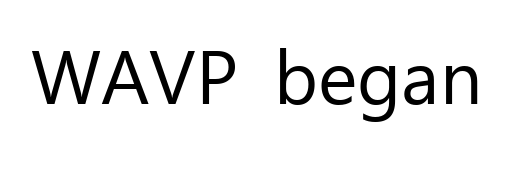
The image shows 75 px regular-weight sans-serif type, upright; set normal letter spacing, not underlined; low stroke contrast and a medium x-height.
